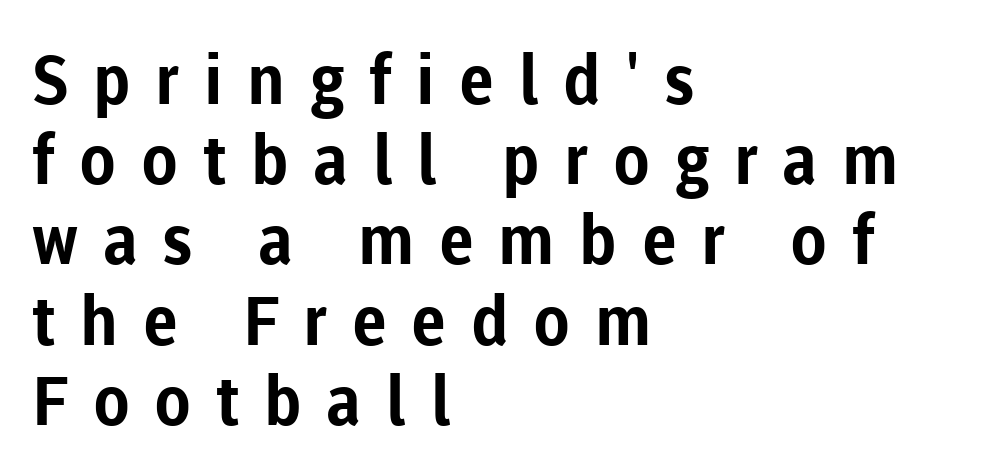
Q: Is the text bold? A: Yes.
Q: Is the text italic (slanted)? A: No, it is upright.
Q: Is the typeface a serif or a sans-serif typeface? A: Sans-serif.
Q: Is the text underlined? A: No.
Q: How is the paragraph aligned? A: Left-aligned.
Q: Is the spacing between letters normal or unusually wide? A: Unusually wide.
Q: Width (condensed, normal, or wide)? A: Normal.
Q: Stroke contrast? A: Low.
Q: x-height? A: Medium.
Q: Monospaced? A: No.
